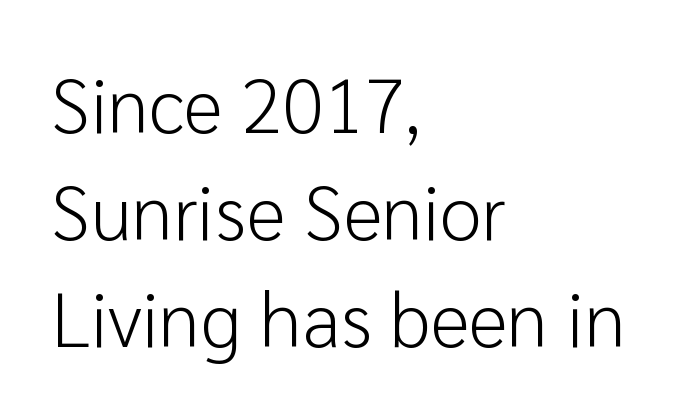
The image shows 76 px light sans-serif type, upright; set left-aligned, normal line spacing (1.41x), normal letter spacing, not underlined; low stroke contrast and a medium x-height.
